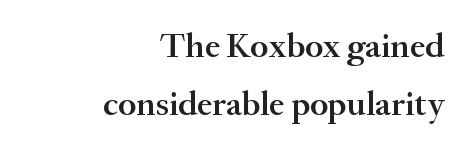
The image shows 35 px semibold serif type, upright; set right-aligned, normal line spacing (1.67x), normal letter spacing, not underlined; medium stroke contrast and a small x-height.
